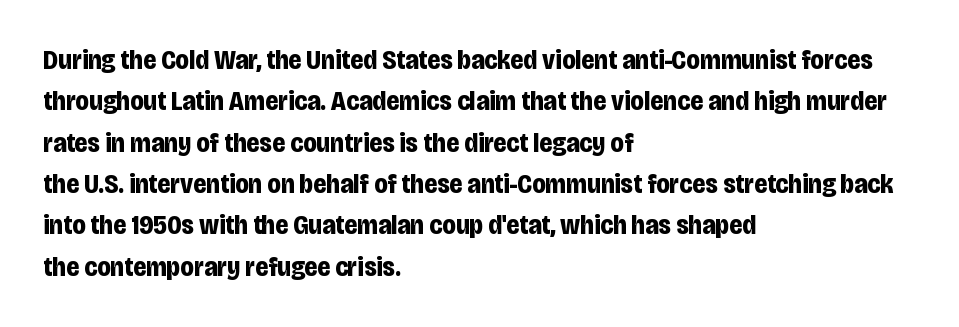
The image shows 27 px bold type, upright; set left-aligned, normal line spacing (1.53x), normal letter spacing, not underlined.
